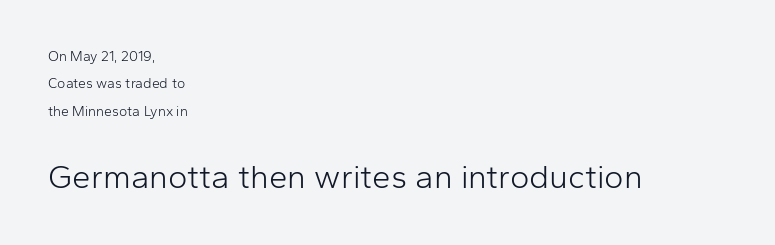
Q: Is the text bold? A: No.
Q: Is the text italic (slanted)? A: No, it is upright.
Q: Is the typeface a serif or a sans-serif typeface? A: Sans-serif.
Q: Is the text underlined? A: No.
Q: How is the paragraph aligned? A: Left-aligned.
Q: Is the spacing between letters normal or unusually wide? A: Normal.
Q: Is the spacing between lines tight, normal or loose? A: Loose.
Q: Which block of text is set in a larger size, the first (top) or the second (bottom)? A: The second (bottom) one.
Q: Width (condensed, normal, or wide)? A: Normal.
Q: Stroke contrast? A: Low.
Q: x-height? A: Medium.
Q: Monospaced? A: No.
